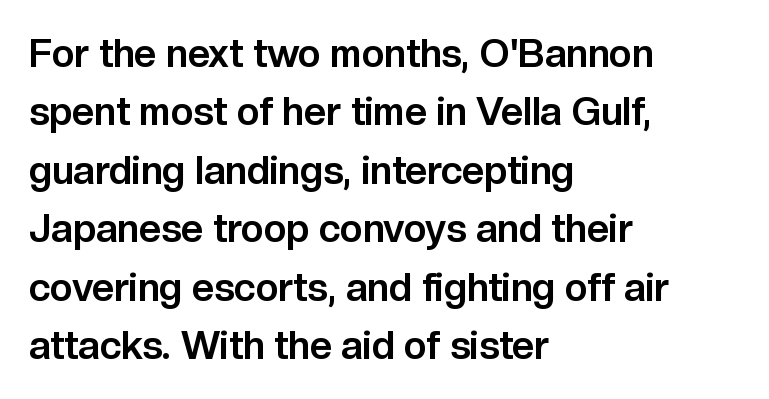
The image shows 39 px bold sans-serif type, upright; set left-aligned, normal line spacing (1.5x), normal letter spacing, not underlined; low stroke contrast and a medium x-height.
